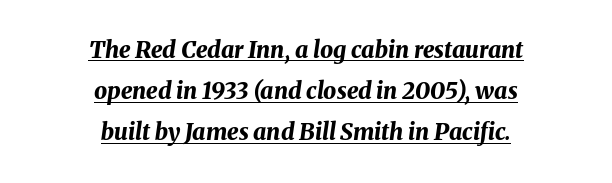
Q: Is the text bold? A: Yes.
Q: Is the text italic (slanted)? A: Yes, it leans right by about 8 degrees.
Q: Is the text underlined? A: Yes.
Q: How is the paragraph aligned? A: Centered.
Q: Is the spacing between letters normal or unusually wide? A: Normal.
